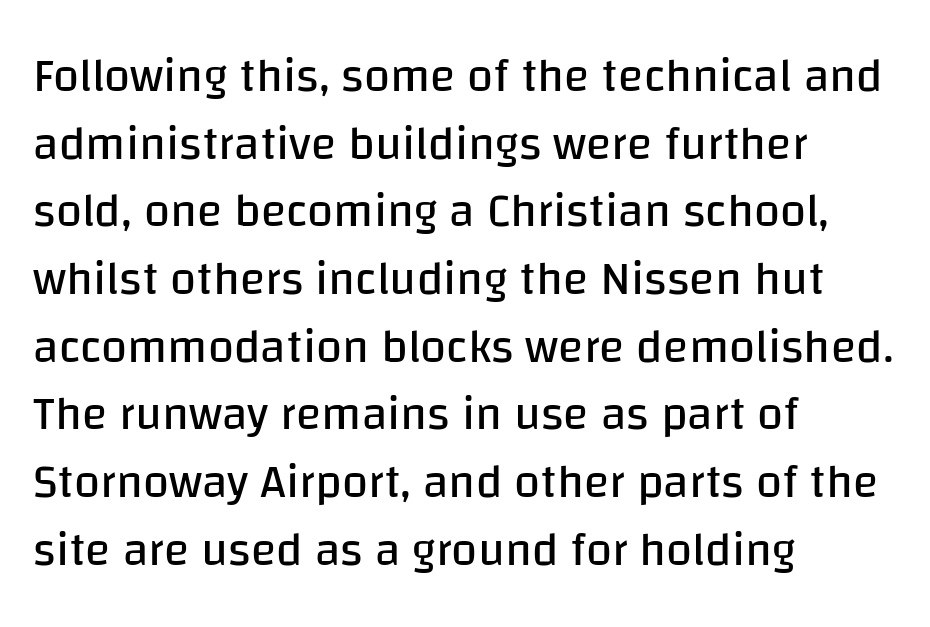
The image shows 47 px regular-weight sans-serif type, upright; set left-aligned, normal line spacing (1.44x), normal letter spacing, not underlined; low stroke contrast and a large x-height.
